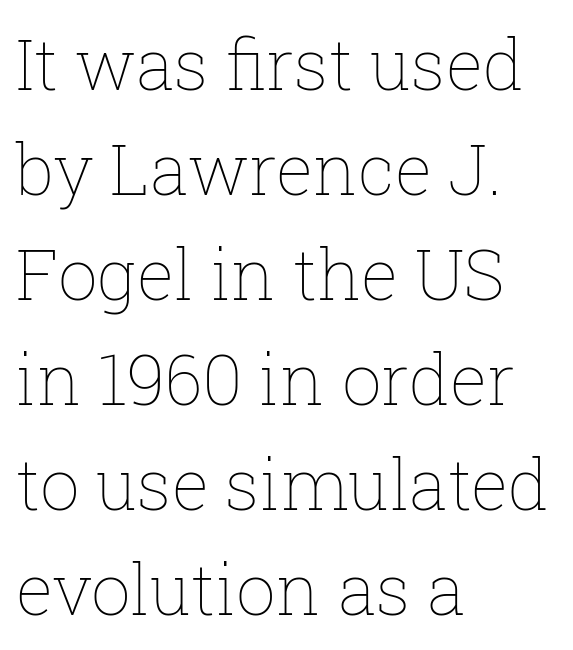
Q: Is the text bold? A: No.
Q: Is the text italic (slanted)? A: No, it is upright.
Q: Is the text underlined? A: No.
Q: How is the paragraph aligned? A: Left-aligned.
Q: Is the spacing between letters normal or unusually wide? A: Normal.
Q: Is the spacing between lines tight, normal or loose? A: Normal.
Q: Width (condensed, normal, or wide)? A: Normal.
Q: Stroke contrast? A: Low.
Q: x-height? A: Medium.
Q: Monospaced? A: No.
